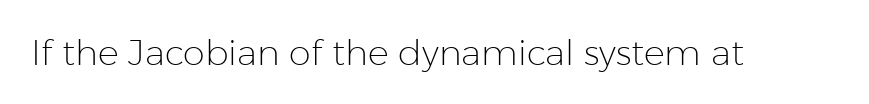
Q: Is the text bold? A: No.
Q: Is the text italic (slanted)? A: No, it is upright.
Q: Is the typeface a serif or a sans-serif typeface? A: Sans-serif.
Q: Is the text underlined? A: No.
Q: Is the spacing between letters normal or unusually wide? A: Normal.
Q: Width (condensed, normal, or wide)? A: Normal.
Q: Stroke contrast? A: Low.
Q: x-height? A: Medium.
Q: Monospaced? A: No.
